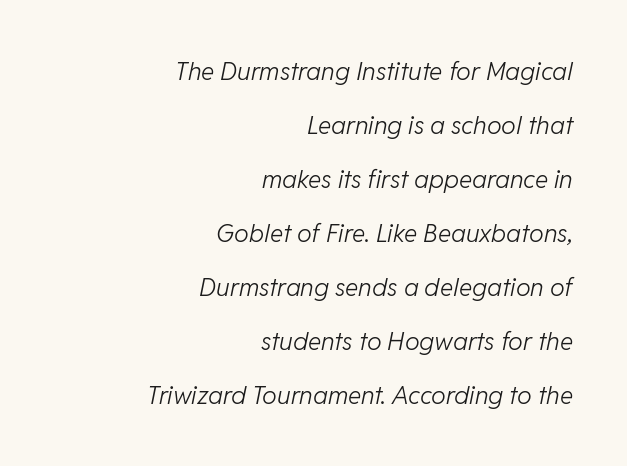
Q: Is the text bold? A: No.
Q: Is the text italic (slanted)? A: Yes, it leans right by about 11 degrees.
Q: Is the text underlined? A: No.
Q: How is the paragraph aligned? A: Right-aligned.
Q: Is the spacing between letters normal or unusually wide? A: Normal.
Q: Is the spacing between lines tight, normal or loose? A: Loose.
